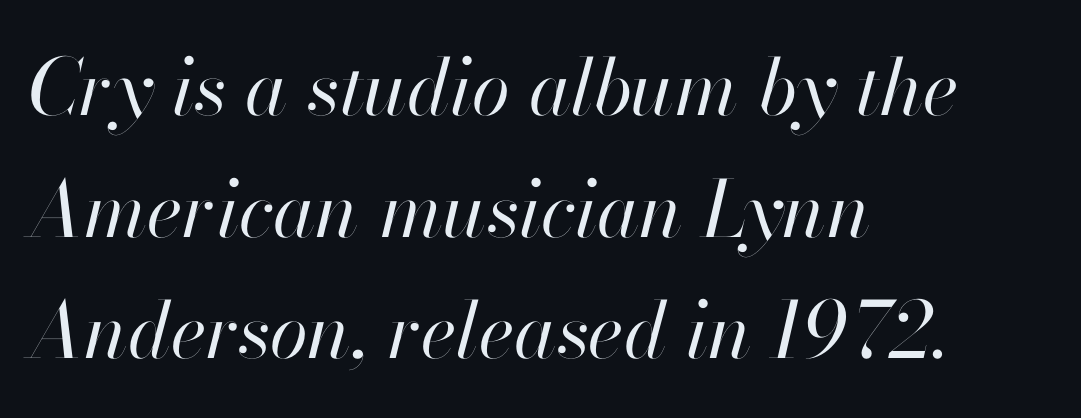
{"italic": "yes", "lean": "right", "slant_degrees": 13, "bold": "no", "weight": "regular", "width": "normal", "stroke_contrast": "high", "x_height": "small", "monospaced": "no", "underline": "no", "align": "left", "line_spacing": "normal", "line_spacing_ratio": 1.56, "letter_spacing": "normal", "letter_spacing_em": 0.0, "glyph_px": 78}
